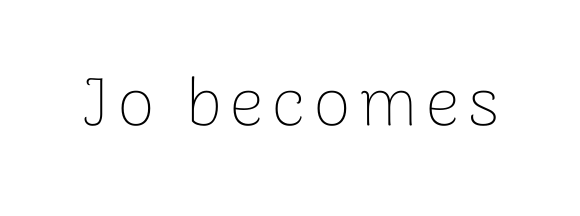
The image shows 67 px thin sans-serif type, upright; set not underlined; low stroke contrast and a medium x-height.
